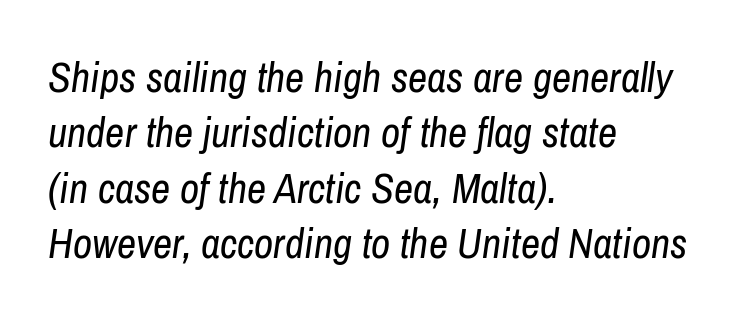
The image shows 42 px regular-weight, condensed type, italic (leaning right); set left-aligned, normal line spacing (1.32x), normal letter spacing, not underlined; low stroke contrast and a medium x-height.
